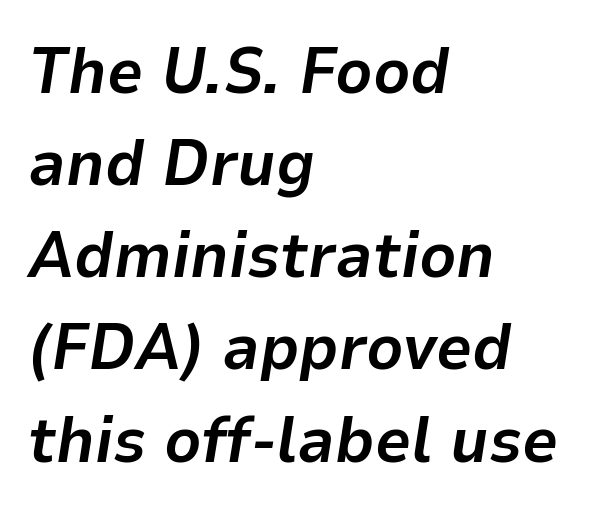
The image shows 64 px bold type, italic (leaning right); set left-aligned, normal line spacing (1.44x), normal letter spacing, not underlined; low stroke contrast and a medium x-height.
